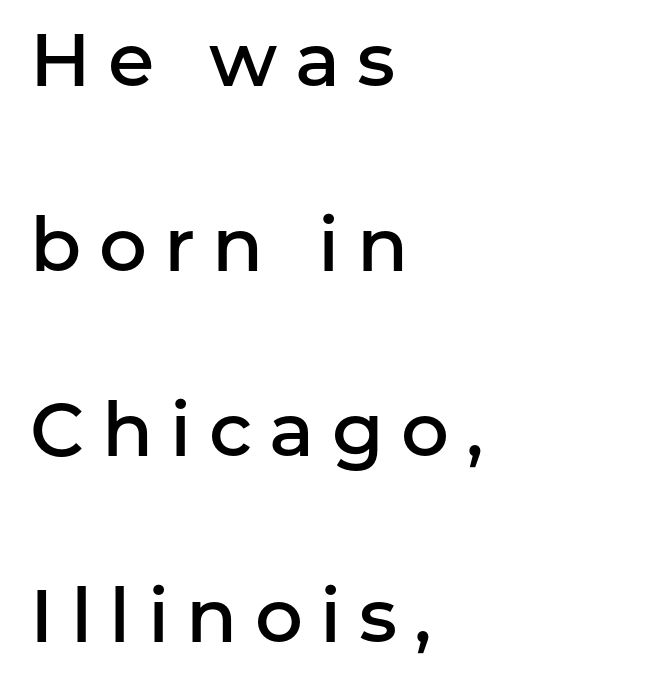
The image shows 75 px semibold sans-serif type, upright; set left-aligned, loose line spacing (2.47x), unusually wide letter spacing (+0.23 em), not underlined; low stroke contrast and a medium x-height.
